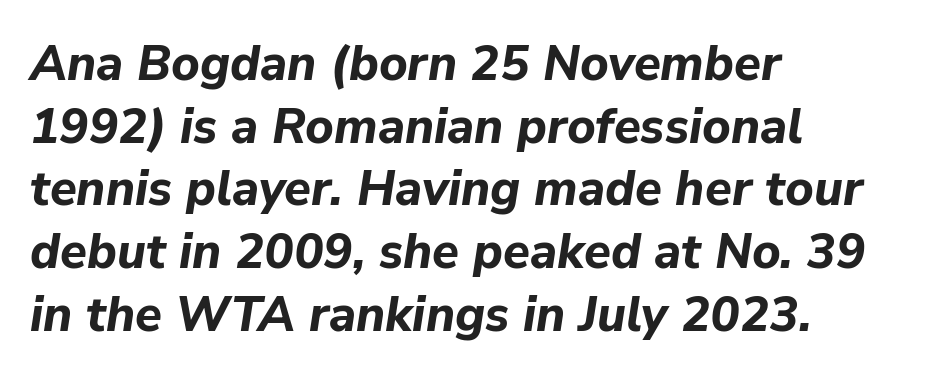
Q: Is the text bold? A: Yes.
Q: Is the text italic (slanted)? A: Yes, it leans right by about 9 degrees.
Q: Is the text underlined? A: No.
Q: How is the paragraph aligned? A: Left-aligned.
Q: Is the spacing between letters normal or unusually wide? A: Normal.
Q: Is the spacing between lines tight, normal or loose? A: Normal.
Q: Width (condensed, normal, or wide)? A: Normal.
Q: Stroke contrast? A: Low.
Q: x-height? A: Medium.
Q: Monospaced? A: No.
